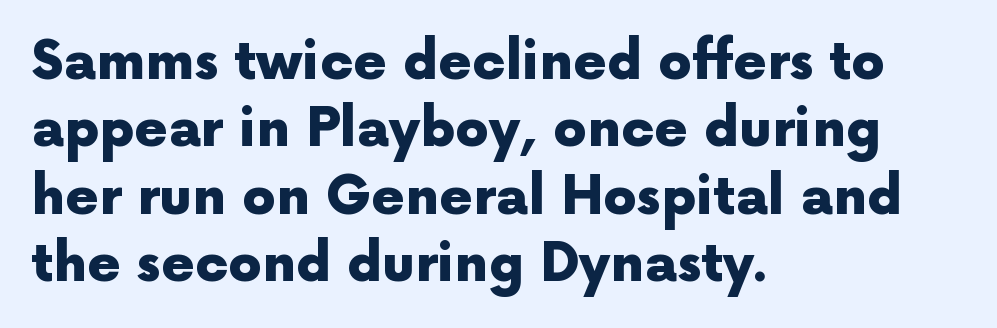
{"serif": "no", "italic": "no", "bold": "yes", "weight": "heavy", "width": "normal", "x_height": "medium", "monospaced": "no", "underline": "no", "align": "left", "line_spacing": "normal", "line_spacing_ratio": 1.27, "letter_spacing": "normal", "letter_spacing_em": 0.0, "glyph_px": 53}
